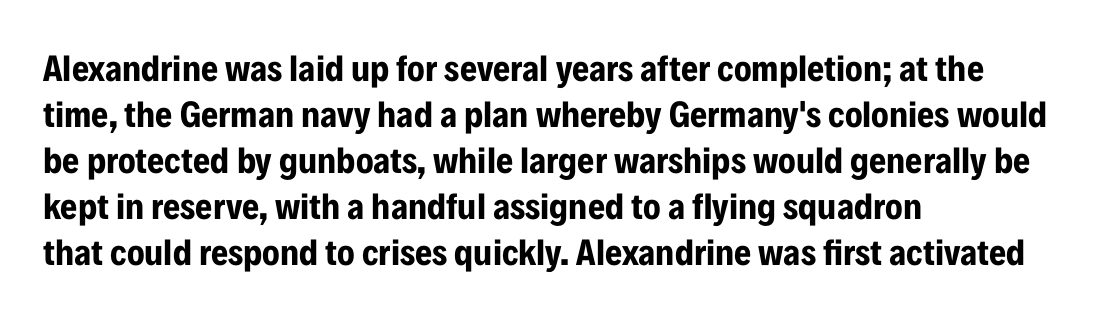
Q: Is the text bold? A: Yes.
Q: Is the text italic (slanted)? A: No, it is upright.
Q: Is the typeface a serif or a sans-serif typeface? A: Sans-serif.
Q: Is the text underlined? A: No.
Q: How is the paragraph aligned? A: Left-aligned.
Q: Is the spacing between letters normal or unusually wide? A: Normal.
Q: Width (condensed, normal, or wide)? A: Condensed.
Q: Stroke contrast? A: Low.
Q: x-height? A: Medium.
Q: Monospaced? A: No.
